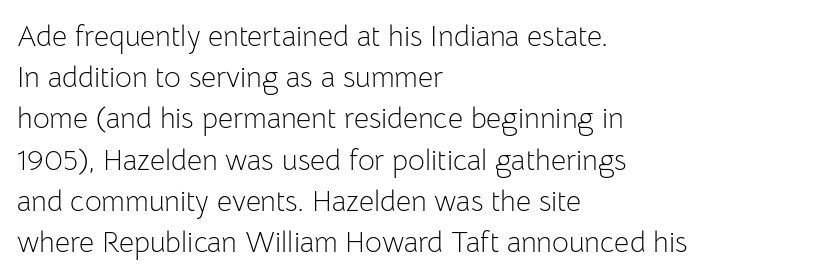
{"serif": "no", "italic": "no", "bold": "no", "weight": "light", "width": "normal", "stroke_contrast": "low", "x_height": "medium", "monospaced": "no", "underline": "no", "align": "left", "line_spacing": "normal", "line_spacing_ratio": 1.42, "letter_spacing": "normal", "letter_spacing_em": 0.0, "glyph_px": 29}
